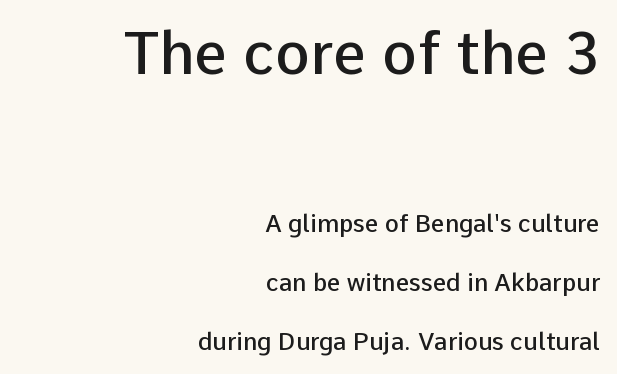
Stroke terminals: plain, sans-serif. Type without underlining. The face used here appears at its bigger size in the upper chunk. Students, note that the glyphs here touch the page at normal intervals.
